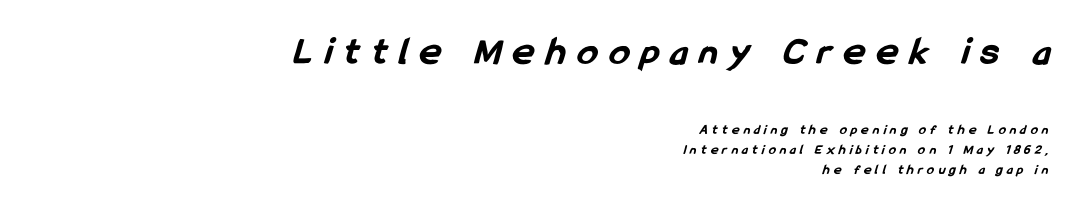
Q: Is the text bold? A: Yes.
Q: Is the typeface a serif or a sans-serif typeface? A: Sans-serif.
Q: Is the text underlined? A: No.
Q: How is the paragraph aligned? A: Right-aligned.
Q: Is the spacing between letters normal or unusually wide? A: Unusually wide.
Q: Is the spacing between lines tight, normal or loose? A: Normal.
Q: Which block of text is set in a larger size, the first (top) or the second (bottom)? A: The first (top) one.
Q: Width (condensed, normal, or wide)? A: Condensed.
Q: Stroke contrast? A: Low.
Q: x-height? A: Medium.
Q: Monospaced? A: No.
